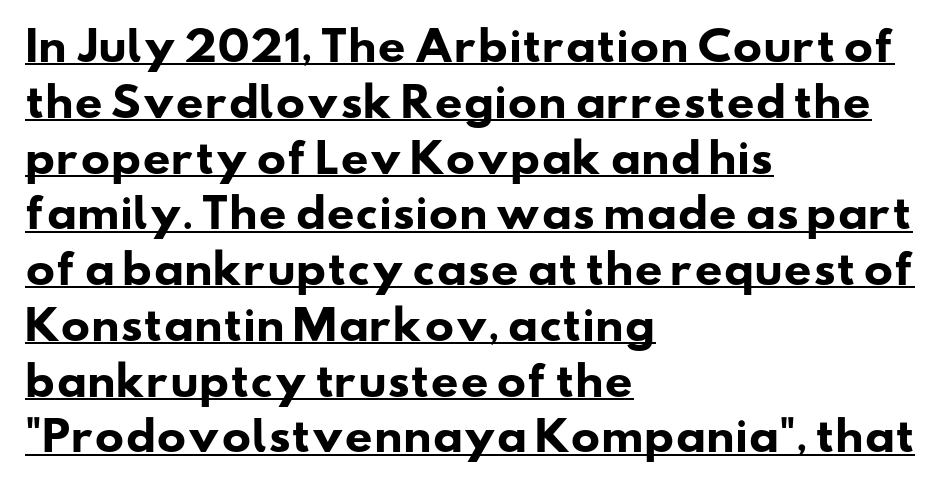
The image shows 39 px heavy, wide sans-serif type; set left-aligned, normal line spacing (1.43x), normal letter spacing, underlined; low stroke contrast and a small x-height.
